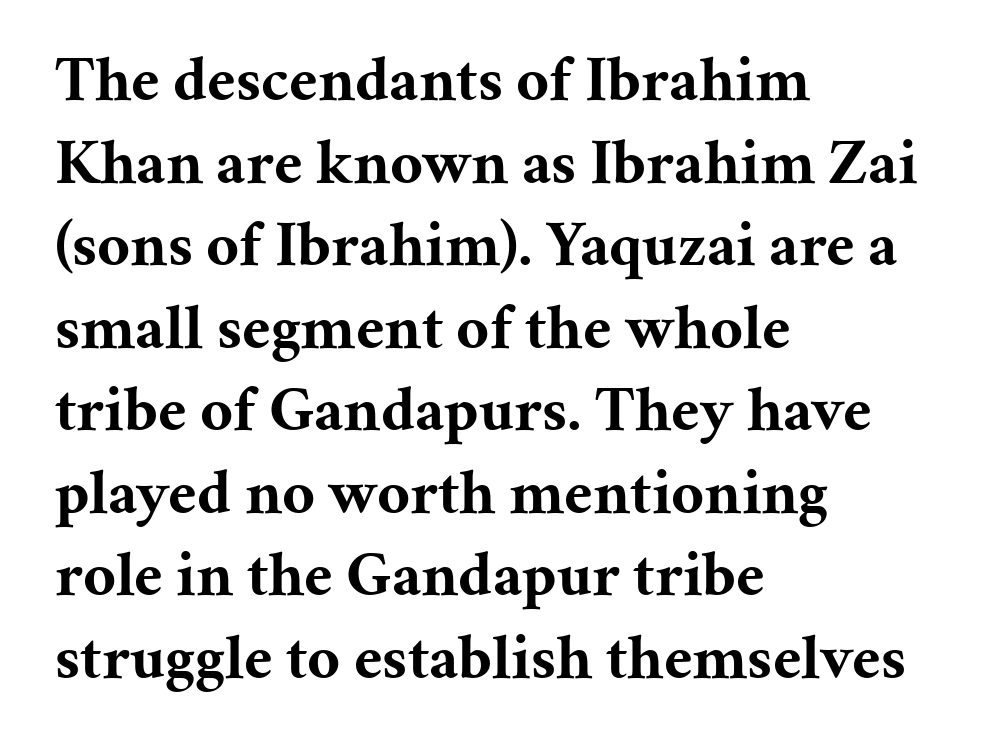
The image shows 64 px bold serif type, upright; set left-aligned, normal line spacing (1.29x), normal letter spacing, not underlined; medium stroke contrast and a medium x-height.
